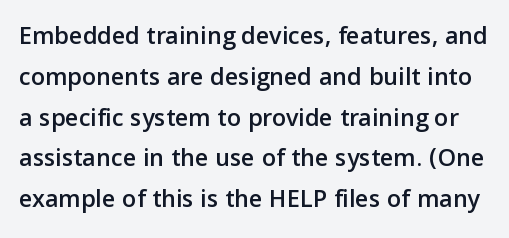
Underline: absent. This sample uses plain, unmodified letter spacing. The line-height multiplier appears to be the usual default. It's the straight-up-and-down kind of type.
